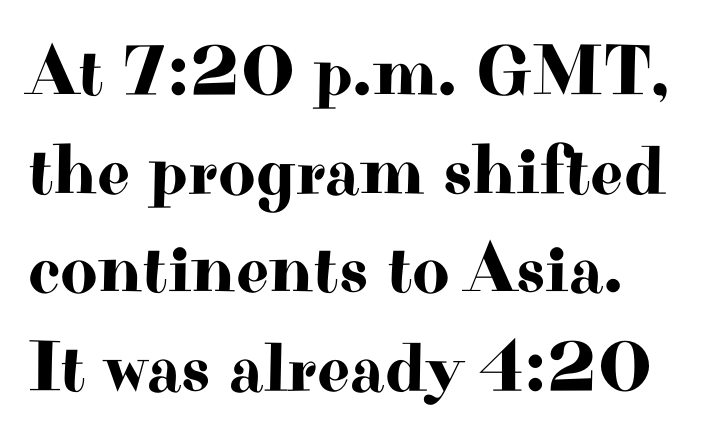
Line starts are locked; line ends wander. These lines sit exactly where default settings would place them. Italic: no, the glyphs are upright roman. The type family on display is of the serif kind.
